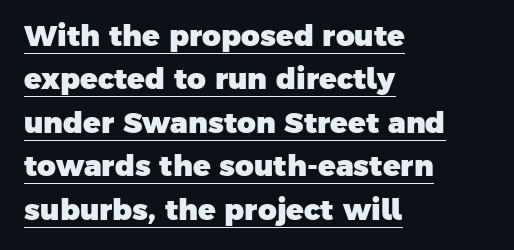
Q: Is the text bold? A: Yes.
Q: Is the typeface a serif or a sans-serif typeface? A: Sans-serif.
Q: Is the text underlined? A: Yes.
Q: How is the paragraph aligned? A: Left-aligned.
Q: Is the spacing between letters normal or unusually wide? A: Normal.
Q: Is the spacing between lines tight, normal or loose? A: Normal.
Q: Width (condensed, normal, or wide)? A: Normal.
Q: Stroke contrast? A: Low.
Q: x-height? A: Medium.
Q: Monospaced? A: No.
